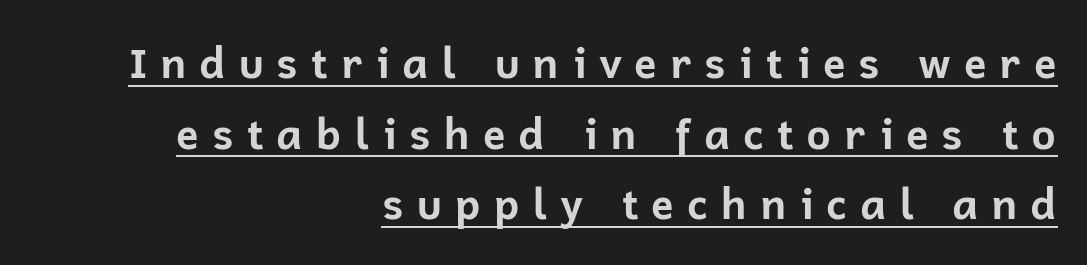
The image shows 42 px bold sans-serif type, upright; set right-aligned, normal line spacing (1.68x), unusually wide letter spacing (+0.29 em), underlined; low stroke contrast and a medium x-height.
